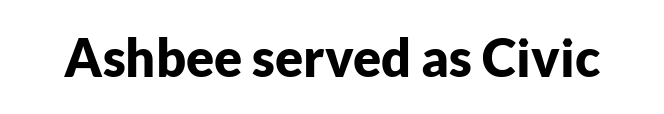
Q: Is the text bold? A: Yes.
Q: Is the text italic (slanted)? A: No, it is upright.
Q: Is the typeface a serif or a sans-serif typeface? A: Sans-serif.
Q: Is the text underlined? A: No.
Q: Is the spacing between letters normal or unusually wide? A: Normal.
Q: Width (condensed, normal, or wide)? A: Normal.
Q: Stroke contrast? A: Low.
Q: x-height? A: Medium.
Q: Monospaced? A: No.
